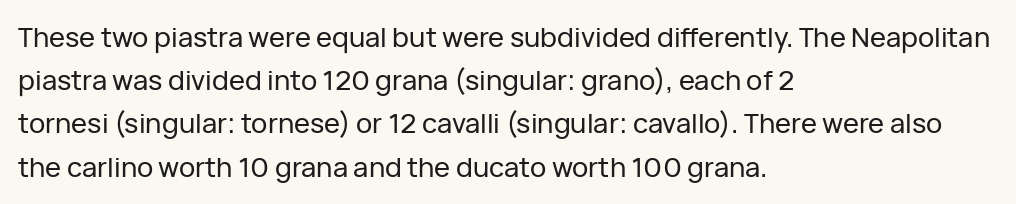
{"italic": "no", "underline": "no", "align": "left", "line_spacing": "normal", "line_spacing_ratio": 1.6, "letter_spacing": "normal", "letter_spacing_em": 0.0, "glyph_px": 27}
